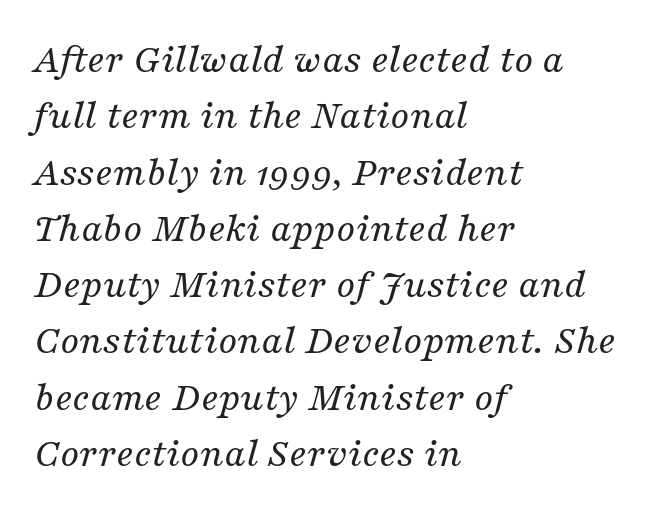
Q: Is the text bold? A: No.
Q: Is the text italic (slanted)? A: Yes, it leans right by about 16 degrees.
Q: Is the typeface a serif or a sans-serif typeface? A: Serif.
Q: Is the text underlined? A: No.
Q: How is the paragraph aligned? A: Left-aligned.
Q: Is the spacing between letters normal or unusually wide? A: Normal.
Q: Is the spacing between lines tight, normal or loose? A: Normal.
Q: Width (condensed, normal, or wide)? A: Normal.
Q: Stroke contrast? A: Medium.
Q: x-height? A: Medium.
Q: Monospaced? A: No.
